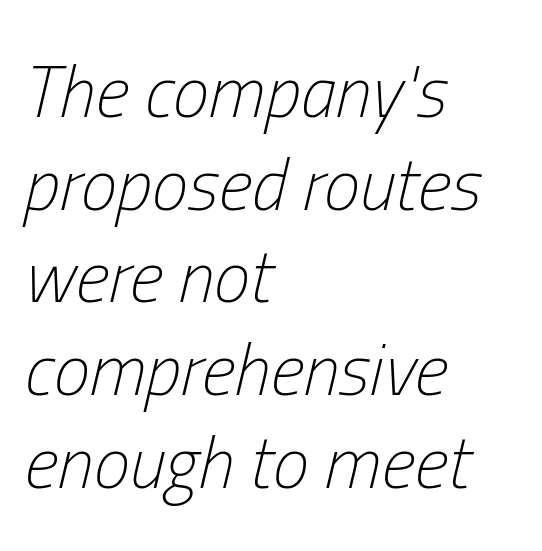
The image shows 73 px light, condensed type, italic (leaning right); set left-aligned, normal line spacing (1.27x), normal letter spacing, not underlined; low stroke contrast and a medium x-height.
